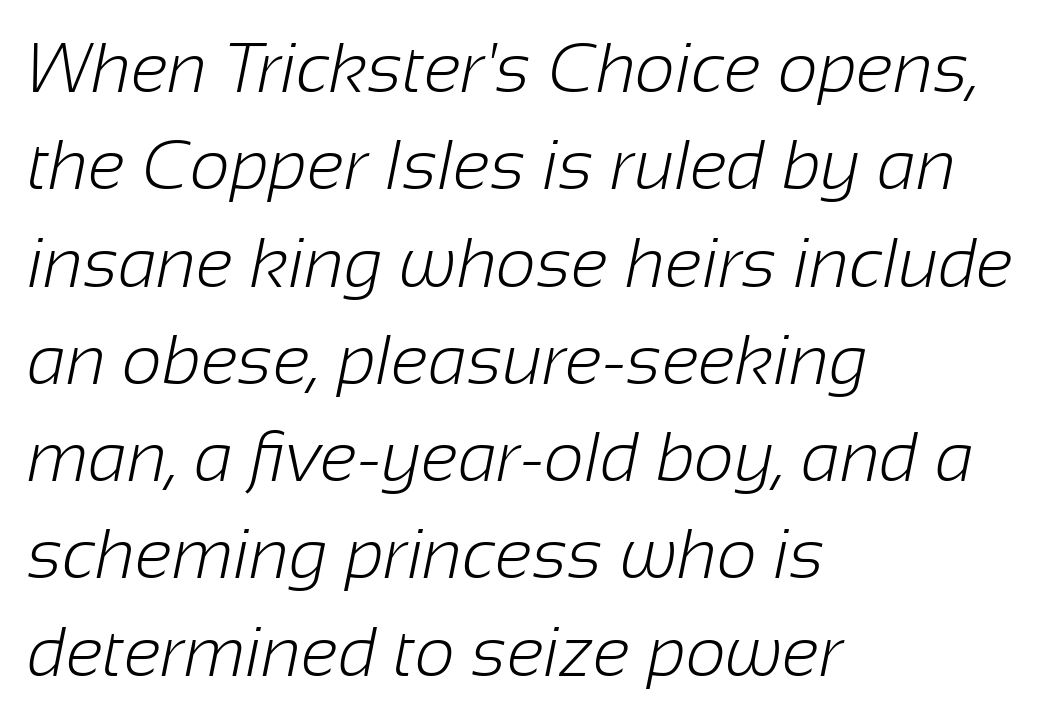
{"serif": "no", "bold": "no", "weight": "light", "width": "normal", "stroke_contrast": "low", "x_height": "medium", "monospaced": "no", "underline": "no", "align": "left", "line_spacing": "normal", "line_spacing_ratio": 1.39, "letter_spacing": "normal", "letter_spacing_em": 0.0, "glyph_px": 70}
